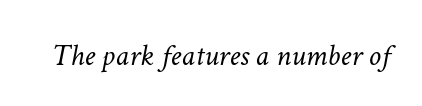
{"italic": "yes", "lean": "right", "slant_degrees": 11, "bold": "no", "weight": "light", "width": "normal", "stroke_contrast": "low", "x_height": "medium", "monospaced": "no", "underline": "no", "letter_spacing": "normal", "letter_spacing_em": 0.0, "glyph_px": 31}
